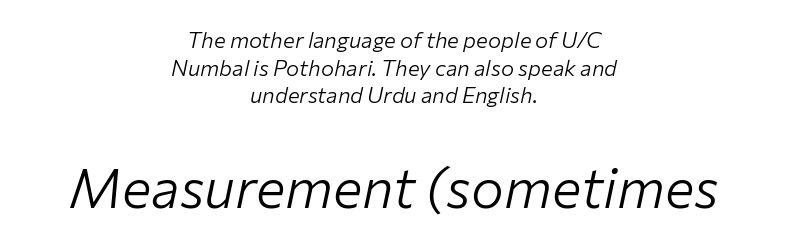
Q: Is the text bold? A: No.
Q: Is the text italic (slanted)? A: Yes, it leans right by about 12 degrees.
Q: Is the text underlined? A: No.
Q: How is the paragraph aligned? A: Centered.
Q: Is the spacing between letters normal or unusually wide? A: Normal.
Q: Is the spacing between lines tight, normal or loose? A: Normal.
Q: Which block of text is set in a larger size, the first (top) or the second (bottom)? A: The second (bottom) one.
Q: Width (condensed, normal, or wide)? A: Normal.
Q: Stroke contrast? A: Low.
Q: x-height? A: Medium.
Q: Monospaced? A: No.
